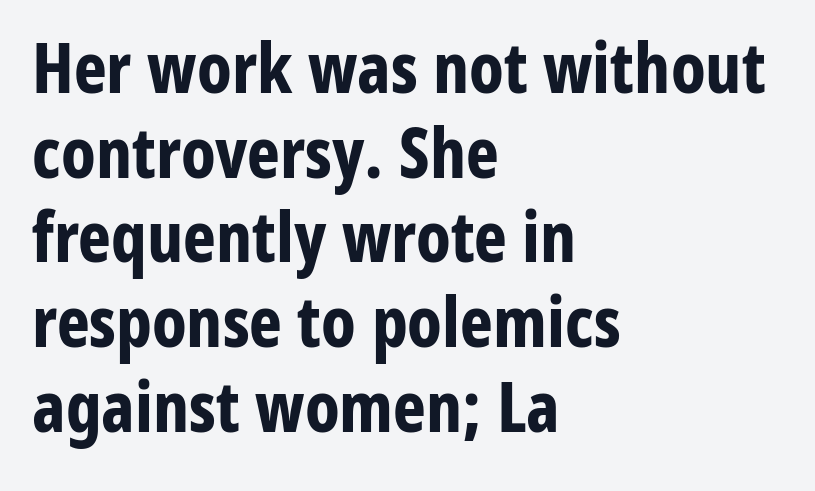
Q: Is the text bold? A: Yes.
Q: Is the text italic (slanted)? A: No, it is upright.
Q: Is the typeface a serif or a sans-serif typeface? A: Sans-serif.
Q: Is the text underlined? A: No.
Q: How is the paragraph aligned? A: Left-aligned.
Q: Is the spacing between letters normal or unusually wide? A: Normal.
Q: Width (condensed, normal, or wide)? A: Condensed.
Q: Stroke contrast? A: Low.
Q: x-height? A: Medium.
Q: Monospaced? A: No.
